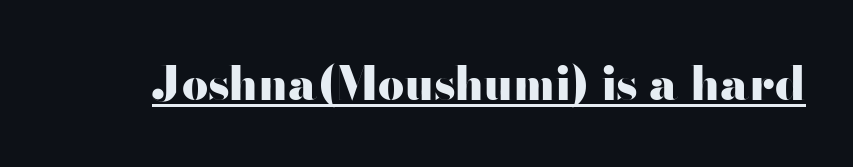
{"serif": "no", "italic": "no", "bold": "yes", "weight": "heavy", "width": "wide", "stroke_contrast": "high", "x_height": "small", "monospaced": "no", "underline": "yes", "letter_spacing": "normal", "letter_spacing_em": 0.0, "glyph_px": 46}
